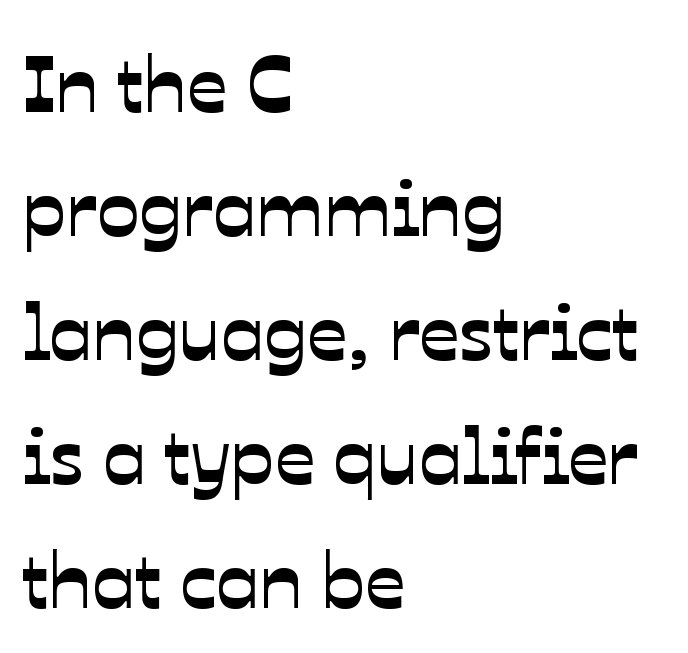
Regular leading. You could not count columns in this text — the font is proportionally spaced. Descender tails drop into unmarked territory. The face used here is rendered with its standard letterfit. Unlike a traditional serif, this face leaves its strokes unadorned.
